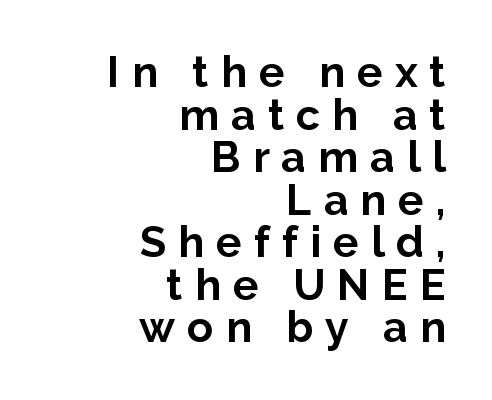
{"serif": "no", "italic": "no", "bold": "yes", "weight": "bold", "width": "normal", "stroke_contrast": "low", "x_height": "medium", "monospaced": "no", "underline": "no", "align": "right", "line_spacing": "tight", "line_spacing_ratio": 0.99, "letter_spacing": "wide", "letter_spacing_em": 0.28, "glyph_px": 43}
